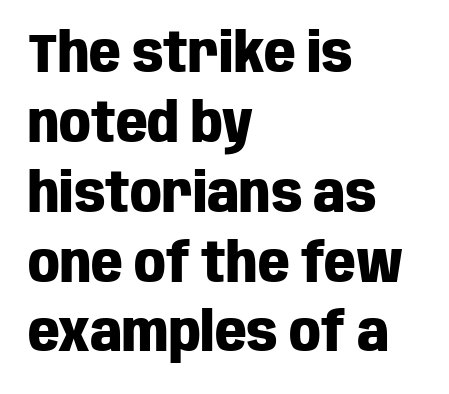
Interline gaps are of average width in this sample. The baseline area is clear. Is this a fixed-width face? No — the glyphs have proportional, varying widths. The rendering shows plain stroke endings on the letterforms — a sans-serif design. The specimen reads as upright at a glance.
